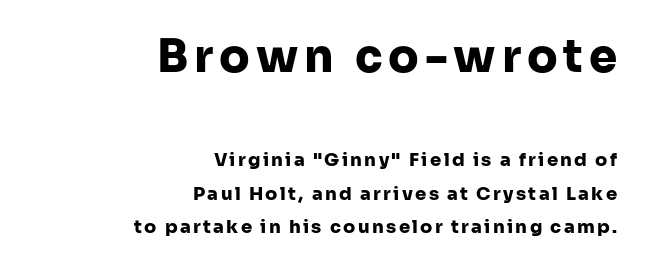
Q: Is the text bold? A: Yes.
Q: Is the text italic (slanted)? A: No, it is upright.
Q: Is the typeface a serif or a sans-serif typeface? A: Sans-serif.
Q: Is the text underlined? A: No.
Q: How is the paragraph aligned? A: Right-aligned.
Q: Which block of text is set in a larger size, the first (top) or the second (bottom)? A: The first (top) one.
Q: Width (condensed, normal, or wide)? A: Normal.
Q: Stroke contrast? A: Low.
Q: x-height? A: Medium.
Q: Monospaced? A: No.
